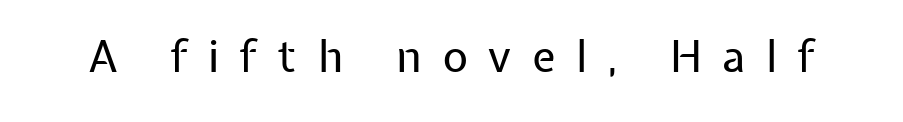
{"serif": "no", "italic": "no", "bold": "no", "weight": "regular", "width": "normal", "stroke_contrast": "low", "x_height": "medium", "monospaced": "no", "underline": "no", "letter_spacing": "wide", "letter_spacing_em": 0.47, "glyph_px": 44}
